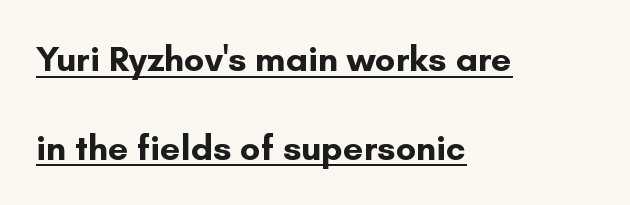
{"serif": "no", "italic": "no", "bold": "yes", "weight": "bold", "width": "normal", "stroke_contrast": "low", "x_height": "small", "monospaced": "no", "underline": "yes", "align": "left", "line_spacing": "loose", "line_spacing_ratio": 2.46, "letter_spacing": "normal", "letter_spacing_em": 0.0, "glyph_px": 36}
